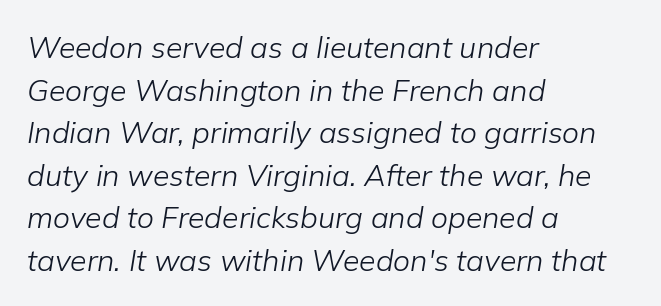
{"italic": "yes", "lean": "right", "slant_degrees": 9, "bold": "no", "weight": "light", "width": "normal", "stroke_contrast": "low", "x_height": "medium", "monospaced": "no", "underline": "no", "align": "left", "line_spacing": "normal", "line_spacing_ratio": 1.42, "letter_spacing": "normal", "letter_spacing_em": 0.0, "glyph_px": 30}
